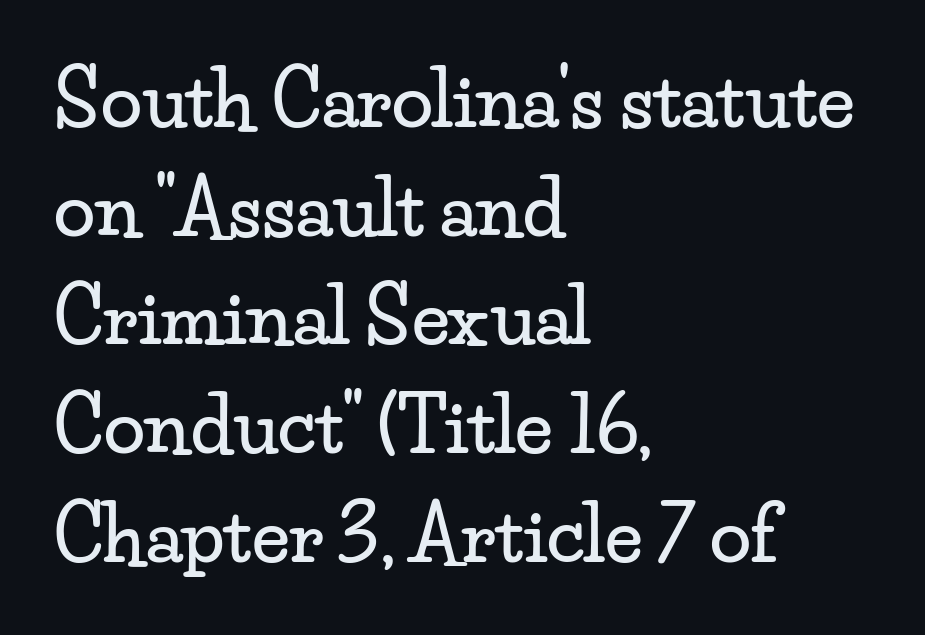
The face used here is rendered with its standard letterfit. Yep, those are serifs on the letters. If you measured baseline to baseline, you'd find a middling distance. Note the varied advance widths — an 'i' is clearly narrower than an 'm'.
